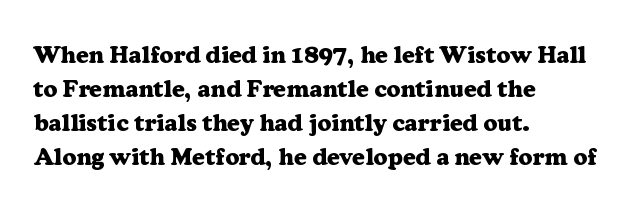
Q: Is the text bold? A: Yes.
Q: Is the text italic (slanted)? A: No, it is upright.
Q: Is the text underlined? A: No.
Q: How is the paragraph aligned? A: Left-aligned.
Q: Is the spacing between letters normal or unusually wide? A: Normal.
Q: Is the spacing between lines tight, normal or loose? A: Normal.
